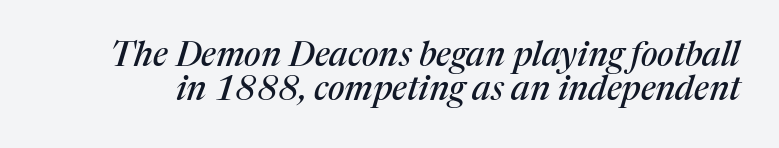
Closely set lines give the paragraph a compact silhouette. Lines of text with bare space underneath. Quick note: italic. Looks like regular typesetting: each glyph gets only the width it needs. This sample uses a serif face. Between one letter and the next there's only the usual sliver of space.
